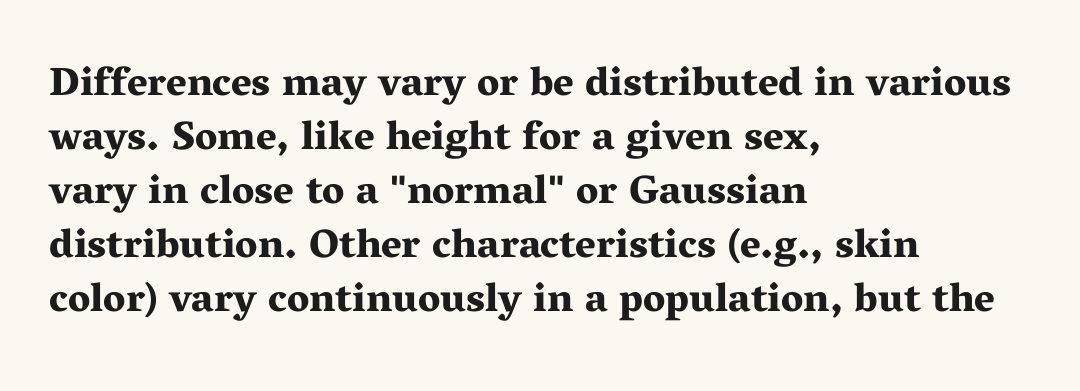
The image shows 40 px bold, wide serif type, upright; set left-aligned, normal line spacing (1.35x), normal letter spacing, not underlined; medium stroke contrast and a medium x-height.
